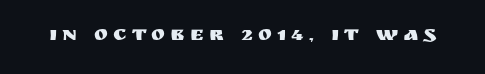
{"italic": "no", "underline": "no", "letter_spacing": "wide", "letter_spacing_em": 0.24, "glyph_px": 21}
